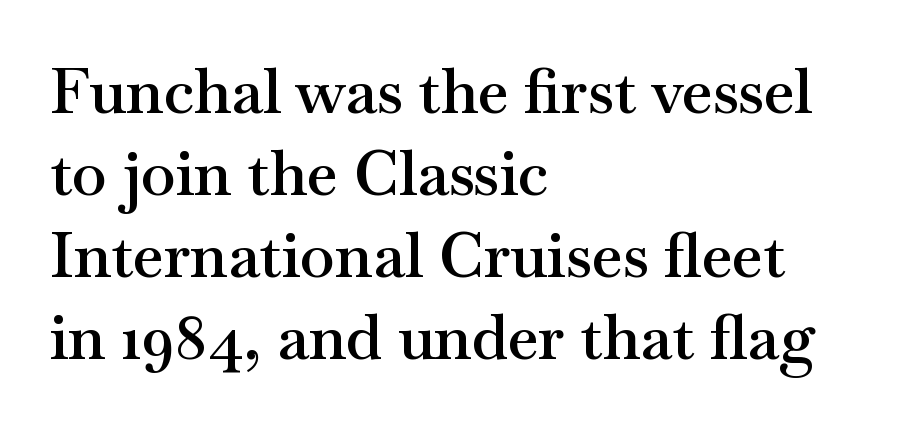
The rendering shows small feet on the letterforms — a serif design. These lines carry some extra weight — a demibold, not a full bold. Check the space under the baseline: it is left empty. A typesetter would mark this as roman, not italic. Where is the straight margin? On the left.
